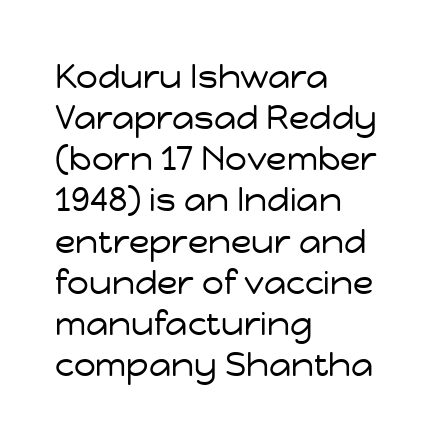
{"serif": "no", "italic": "no", "bold": "no", "weight": "regular", "width": "normal", "stroke_contrast": "low", "x_height": "medium", "monospaced": "no", "underline": "no", "align": "left", "line_spacing_ratio": 1.21, "letter_spacing": "normal", "letter_spacing_em": 0.0, "glyph_px": 34}
